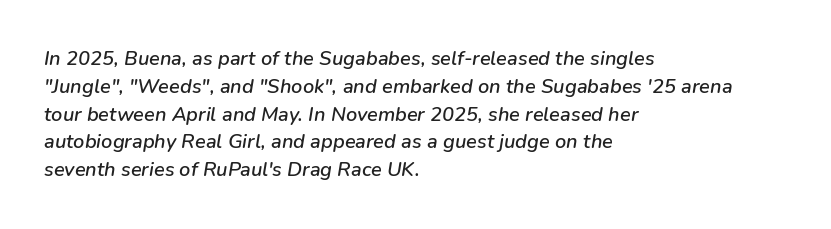
The image shows 20 px text type, italic (leaning right); set left-aligned, normal line spacing (1.39x), normal letter spacing, not underlined.
